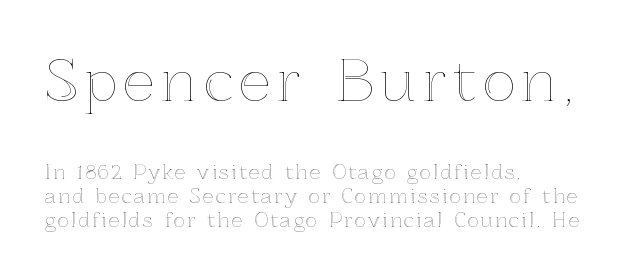
The designer gave the opening block more size than the closing block. The line-height multiplier appears to be the usual default. The specimen reads as upright at a glance. Decoration check: the copy has no underline. Character widths vary here, with narrow letters taking less room than wide ones. Reading down the block, your eye returns to a fixed left position each line.
